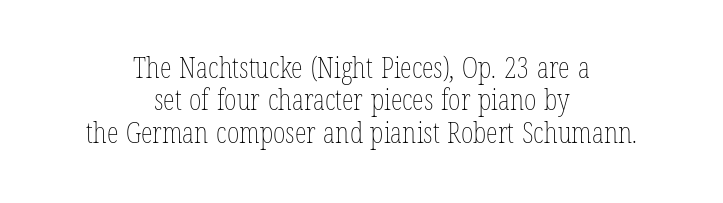
The image shows 30 px thin, condensed type, upright; set centered, tight line spacing (1.08x), normal letter spacing, not underlined; low stroke contrast and a medium x-height.
